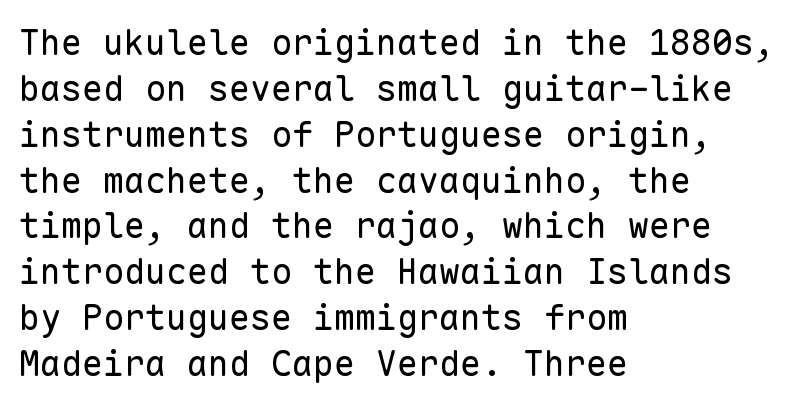
{"serif": "no", "italic": "no", "bold": "no", "weight": "regular", "width": "normal", "stroke_contrast": "low", "x_height": "medium", "monospaced": "yes", "underline": "no", "align": "left", "line_spacing": "normal", "line_spacing_ratio": 1.31, "letter_spacing": "normal", "letter_spacing_em": 0.0, "glyph_px": 35}
